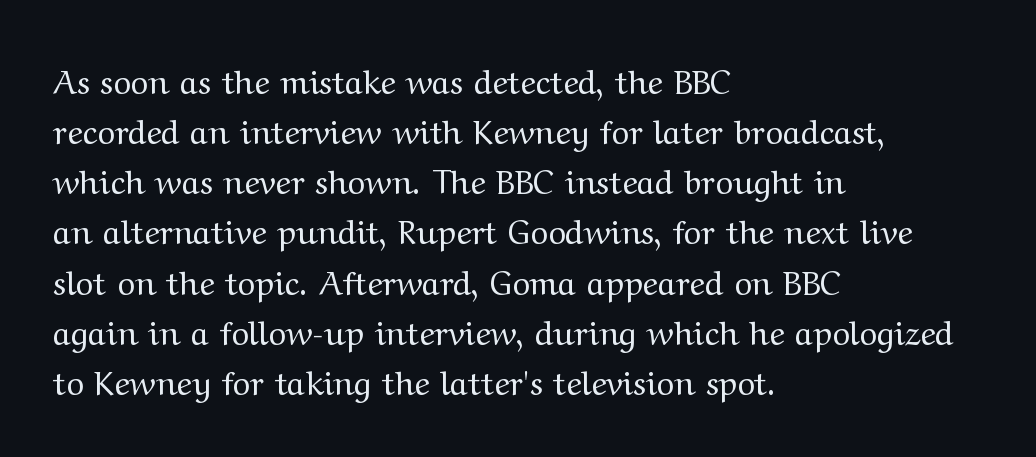
{"serif": "yes", "italic": "no", "bold": "no", "weight": "regular", "width": "wide", "stroke_contrast": "medium", "x_height": "medium", "monospaced": "no", "underline": "no", "align": "left", "line_spacing": "normal", "line_spacing_ratio": 1.52, "letter_spacing": "normal", "letter_spacing_em": 0.0, "glyph_px": 33}
